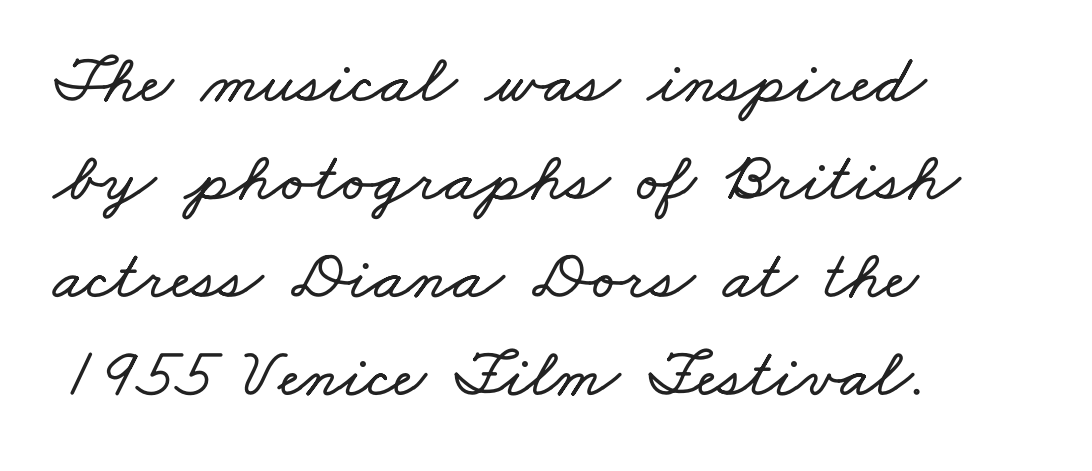
Does the copy run flush right? No — it runs flush left. One glance says typical: line gaps are just what's usual. Clear beneath every line of the passage. The rendering uses natural spacing where letterforms have individual widths. The letters sit at their default tracking, neither squeezed nor spread.
